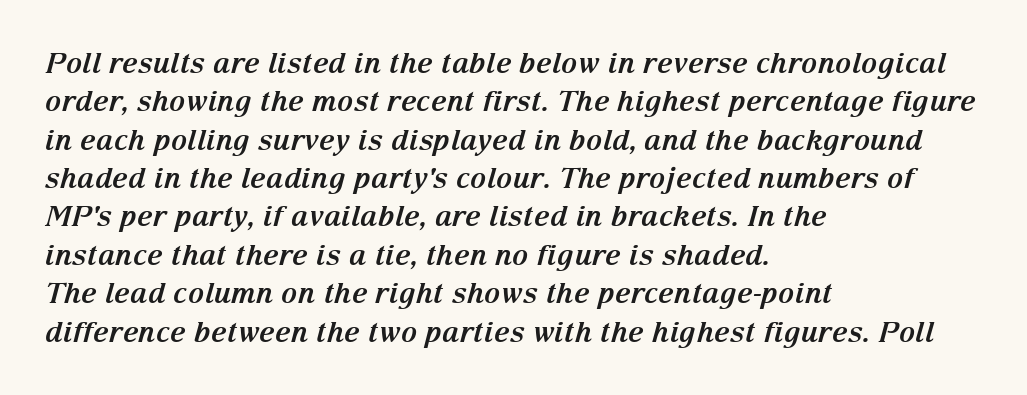
The image shows 28 px bold serif type, italic (leaning right); set left-aligned, normal line spacing (1.37x), normal letter spacing, not underlined; medium stroke contrast and a medium x-height.
